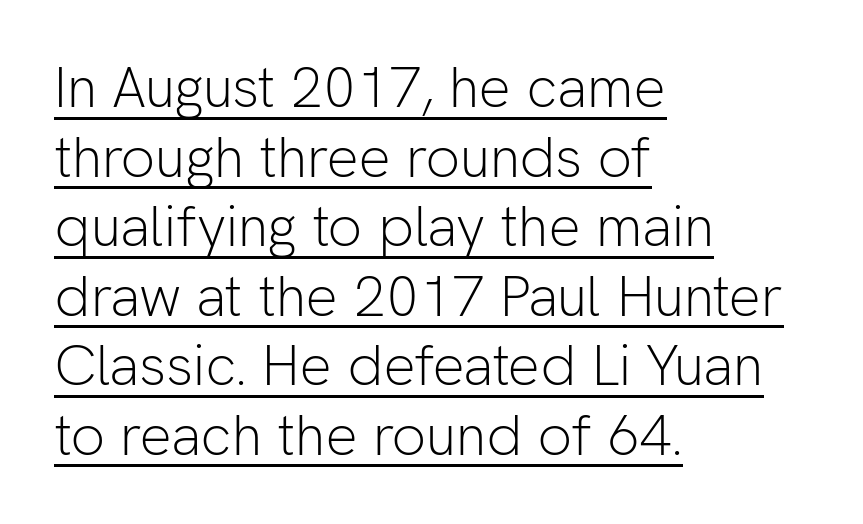
Q: Is the text bold? A: No.
Q: Is the text italic (slanted)? A: No, it is upright.
Q: Is the typeface a serif or a sans-serif typeface? A: Sans-serif.
Q: Is the text underlined? A: Yes.
Q: How is the paragraph aligned? A: Left-aligned.
Q: Is the spacing between letters normal or unusually wide? A: Normal.
Q: Width (condensed, normal, or wide)? A: Normal.
Q: Stroke contrast? A: Low.
Q: x-height? A: Medium.
Q: Monospaced? A: No.
